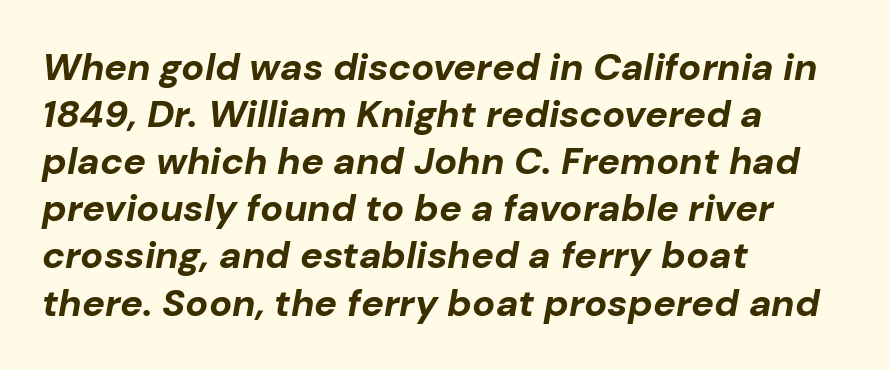
{"italic": "yes", "lean": "right", "slant_degrees": 10, "bold": "yes", "weight": "bold", "width": "normal", "stroke_contrast": "low", "x_height": "medium", "monospaced": "no", "underline": "no", "align": "left", "line_spacing_ratio": 1.24, "letter_spacing": "normal", "letter_spacing_em": 0.0, "glyph_px": 38}
